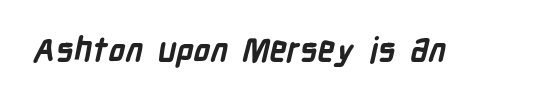
Proportional: the letters do not fall into vertical columns. Students, this is bold: see how much ink each stroke carries. Tracking value appears to be zero — textbook default spacing. The passage shown is not underscored anywhere. You can tell from the bare stems that sans-serif type was used.
